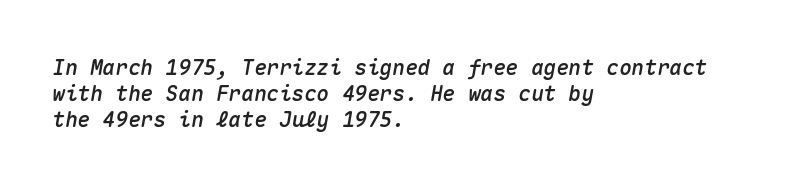
Q: Is the text italic (slanted)? A: Yes, it leans right by about 10 degrees.
Q: Is the text underlined? A: No.
Q: How is the paragraph aligned? A: Left-aligned.
Q: Is the spacing between letters normal or unusually wide? A: Normal.
Q: Is the spacing between lines tight, normal or loose? A: Normal.
